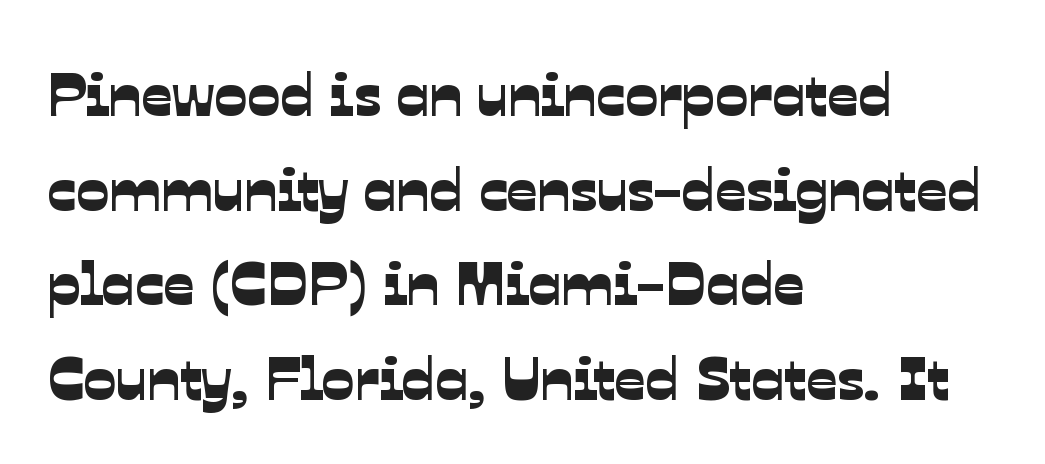
Check where the strokes stop: nothing finishes them off — pure sans. The zone under the glyphs is completely vacant. In terms of letterspacing, this is plain default setting. The paragraph has a hard left edge and a soft right edge. Quick note: interline space is typical. Character widths vary here, with narrow letters taking less room than wide ones.
